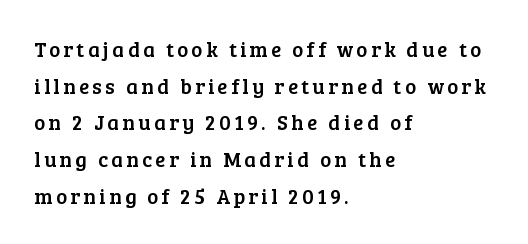
The lettering stays uniformly vertical, giving the passage a roman look. Bare-footed words on every line. The passage is arranged the way most books set body copy — flush left.
